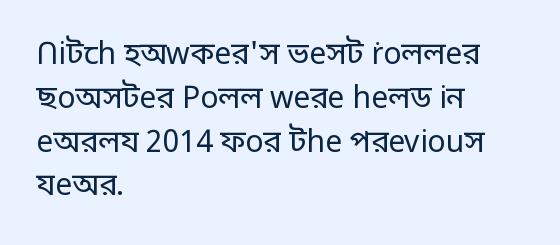
The image shows 30 px regular-weight sans-serif type, upright; set left-aligned, normal line spacing (1.46x), normal letter spacing, not underlined; low stroke contrast and a large x-height.
